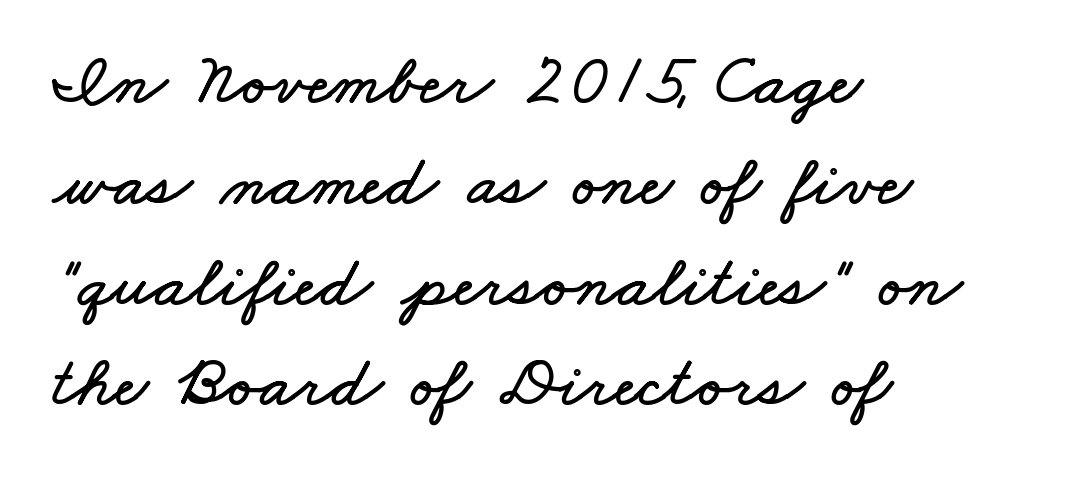
The image shows 72 px wide type; set left-aligned, normal line spacing (1.4x), normal letter spacing, not underlined; low stroke contrast and a small x-height.
